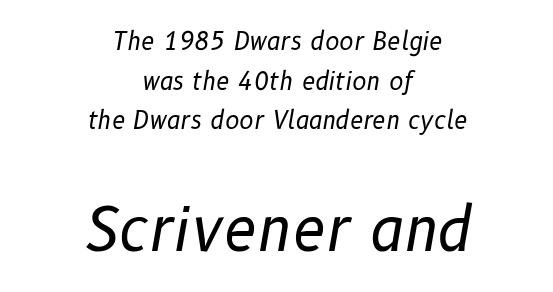
The image shows 60 px regular-weight type, italic (leaning right); set centered, normal line spacing (1.65x), normal letter spacing, not underlined; the second (bottom) block is 2.5x larger; low stroke contrast and a medium x-height.
